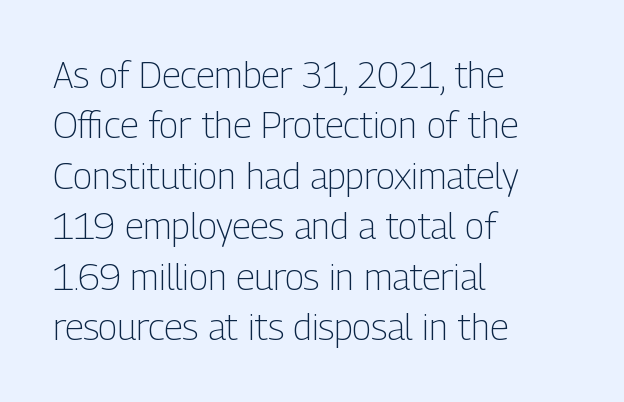
{"serif": "no", "italic": "no", "bold": "no", "weight": "light", "width": "condensed", "stroke_contrast": "low", "x_height": "medium", "monospaced": "no", "underline": "no", "align": "left", "line_spacing": "normal", "line_spacing_ratio": 1.4, "letter_spacing": "normal", "letter_spacing_em": 0.0, "glyph_px": 36}
